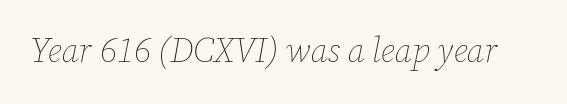
Q: Is the text bold? A: No.
Q: Is the text italic (slanted)? A: Yes, it leans right by about 12 degrees.
Q: Is the text underlined? A: No.
Q: Is the spacing between letters normal or unusually wide? A: Normal.
Q: Width (condensed, normal, or wide)? A: Normal.
Q: Stroke contrast? A: Low.
Q: x-height? A: Medium.
Q: Monospaced? A: No.
